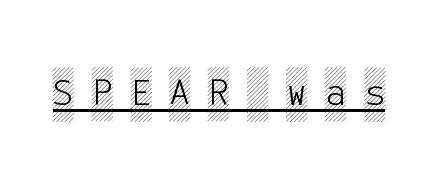
{"italic": "no", "width": "condensed", "x_height": "large", "underline": "yes", "letter_spacing": "wide", "letter_spacing_em": 0.44, "glyph_px": 40}
